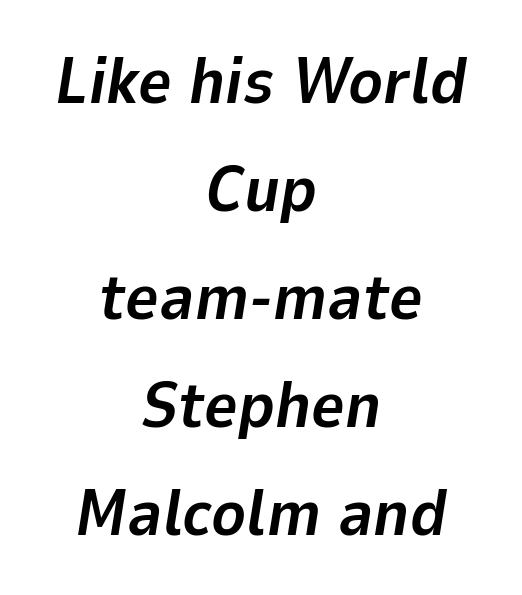
{"italic": "yes", "lean": "right", "slant_degrees": 9, "bold": "yes", "weight": "bold", "width": "normal", "stroke_contrast": "low", "x_height": "medium", "monospaced": "no", "underline": "no", "align": "center", "line_spacing": "normal", "line_spacing_ratio": 1.66, "letter_spacing": "normal", "letter_spacing_em": 0.0, "glyph_px": 65}
